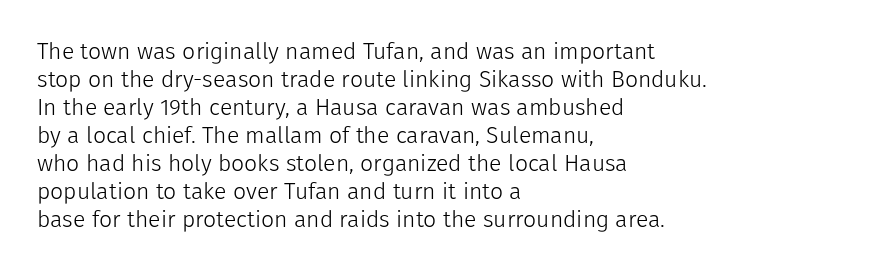
Every stem runs plumb, perpendicular to the baseline. Layout note: lines flush left. Decoration check: the copy has no underline. Short note: letters normally spaced.
